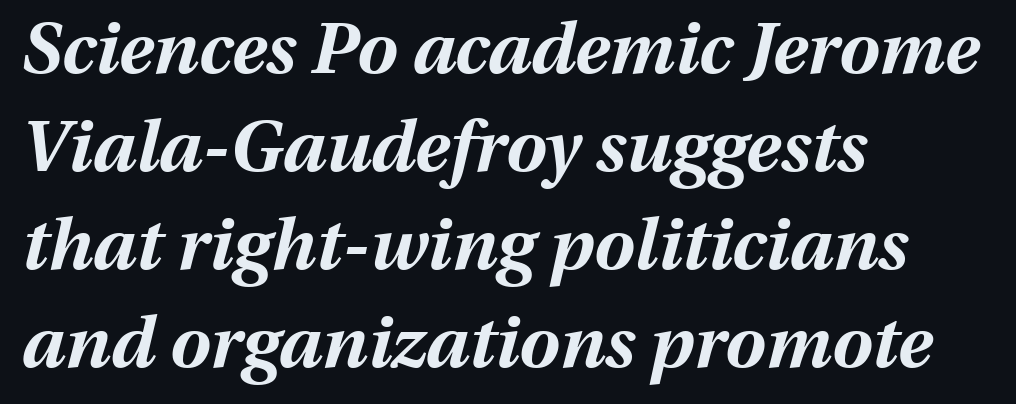
Q: Is the text bold? A: Yes.
Q: Is the text italic (slanted)? A: Yes, it leans right by about 13 degrees.
Q: Is the text underlined? A: No.
Q: How is the paragraph aligned? A: Left-aligned.
Q: Is the spacing between letters normal or unusually wide? A: Normal.
Q: Is the spacing between lines tight, normal or loose? A: Normal.
Q: Width (condensed, normal, or wide)? A: Normal.
Q: Stroke contrast? A: Medium.
Q: x-height? A: Medium.
Q: Monospaced? A: No.
